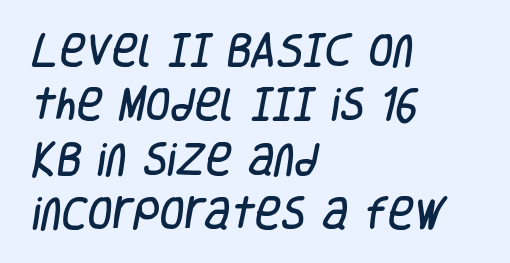
The font family rendered here belongs to the sans-serif group. Tracking value appears to be zero — textbook default spacing. Bare-footed words on every line. Left-aligned paragraph, ragged on the right. The line-height multiplier appears to be the usual default. Each letter keeps its own natural width here, so spacing adapts to shape.
